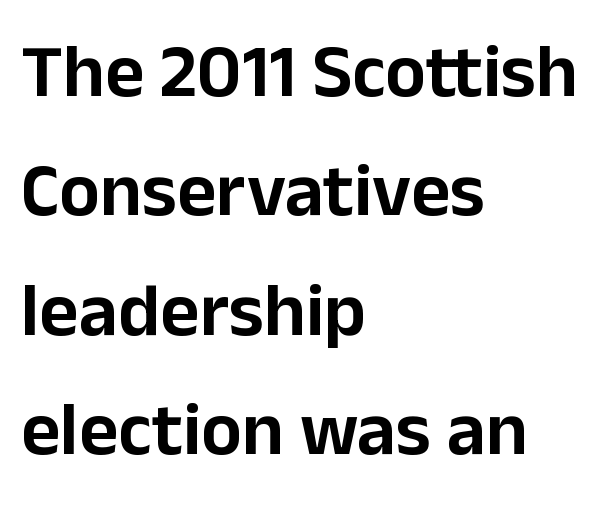
Q: Is the text italic (slanted)? A: No, it is upright.
Q: Is the typeface a serif or a sans-serif typeface? A: Sans-serif.
Q: Is the text underlined? A: No.
Q: How is the paragraph aligned? A: Left-aligned.
Q: Is the spacing between letters normal or unusually wide? A: Normal.
Q: Is the spacing between lines tight, normal or loose? A: Normal.
Q: Width (condensed, normal, or wide)? A: Normal.
Q: Stroke contrast? A: Low.
Q: x-height? A: Medium.
Q: Monospaced? A: No.
